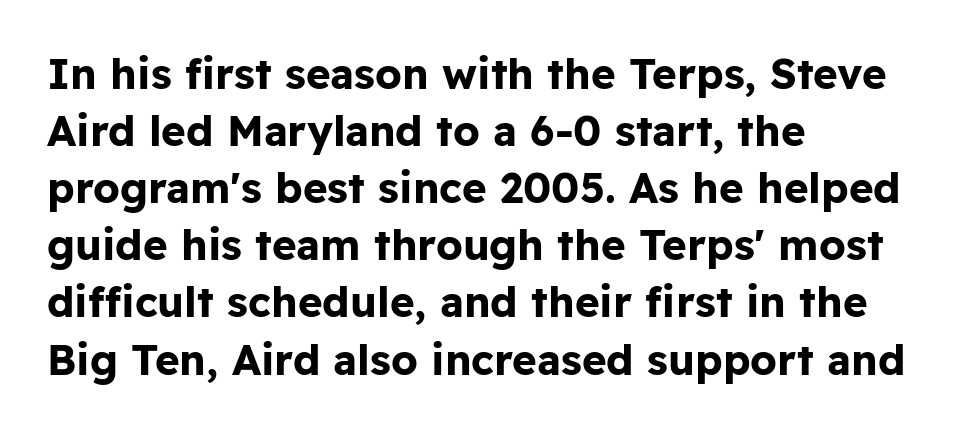
The image shows 42 px bold sans-serif type, upright; set left-aligned, normal line spacing (1.36x), normal letter spacing, not underlined; low stroke contrast and a medium x-height.
